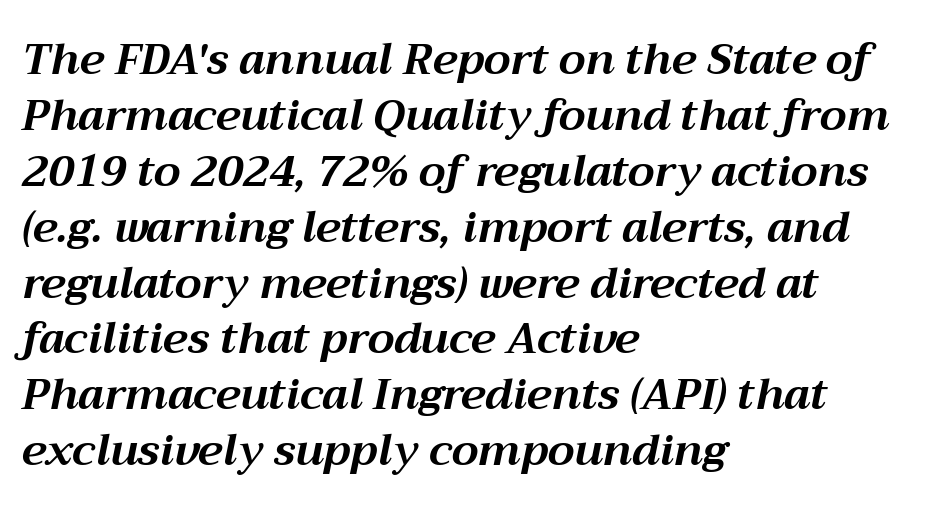
Note the varied advance widths — an 'i' is clearly narrower than an 'm'. The rows are spaced the way most documents space them. Words float on clear page, feet unadorned. The passage shown leans; its letterforms are oblique.
